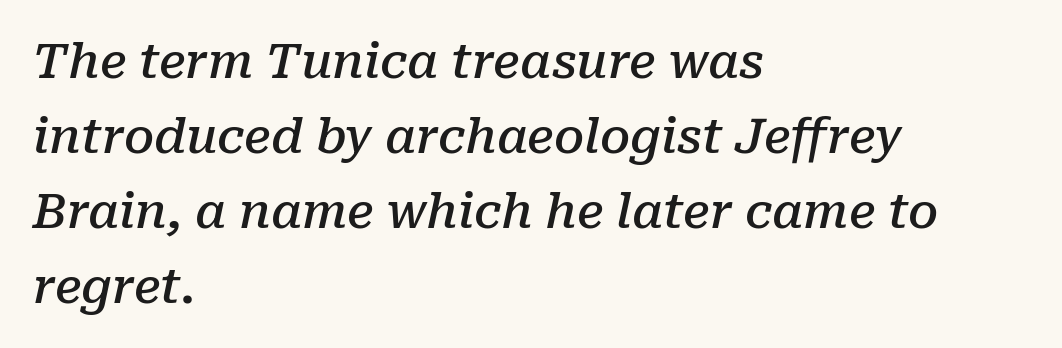
{"serif": "yes", "italic": "yes", "lean": "right", "slant_degrees": 10, "bold": "semi", "weight": "semibold", "width": "normal", "stroke_contrast": "low", "x_height": "medium", "monospaced": "no", "underline": "no", "align": "left", "line_spacing": "normal", "line_spacing_ratio": 1.56, "letter_spacing": "normal", "letter_spacing_em": 0.0, "glyph_px": 48}
